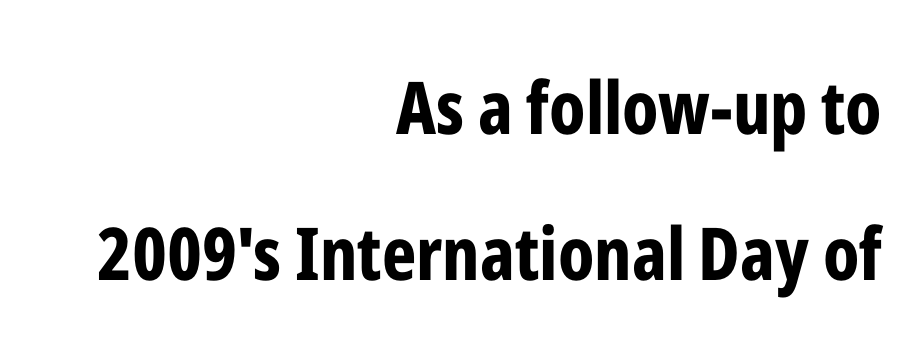
The image shows 73 px bold, condensed sans-serif type, upright; set right-aligned, loose line spacing (2.0x), normal letter spacing, not underlined; low stroke contrast and a medium x-height.
